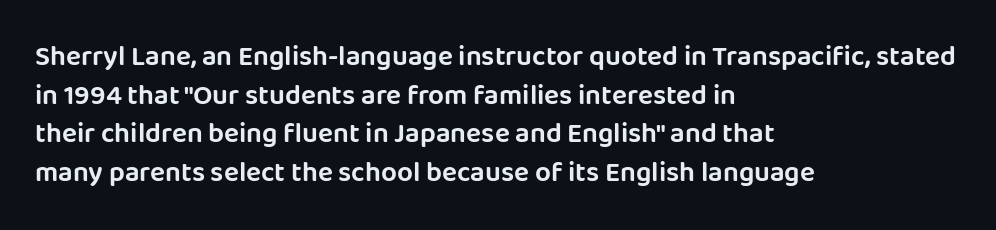
The image shows 28 px sans-serif type, upright; set left-aligned, normal line spacing (1.38x), normal letter spacing, not underlined; low stroke contrast and a large x-height.
